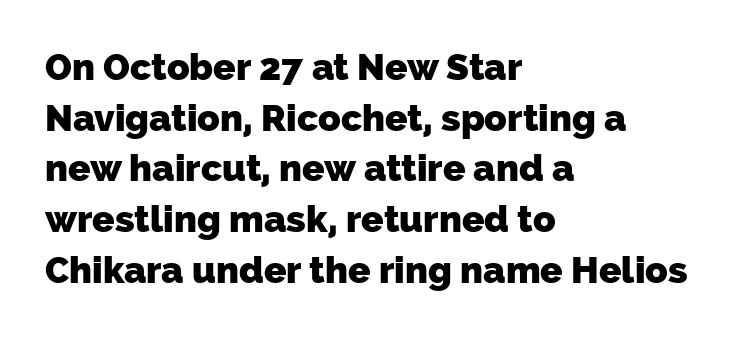
The image shows 37 px heavy sans-serif type; set left-aligned, normal line spacing (1.37x), normal letter spacing, not underlined; low stroke contrast and a medium x-height.
